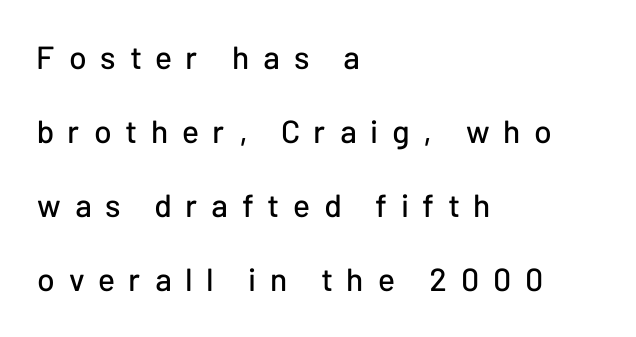
{"serif": "no", "italic": "no", "width": "normal", "stroke_contrast": "low", "x_height": "medium", "monospaced": "no", "underline": "no", "align": "left", "line_spacing": "loose", "line_spacing_ratio": 2.31, "letter_spacing": "wide", "letter_spacing_em": 0.43, "glyph_px": 32}
